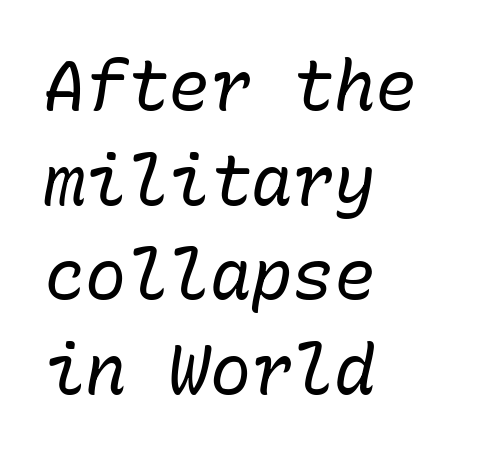
The image shows 69 px regular-weight type, italic (leaning right), monospaced; set left-aligned, normal line spacing (1.37x), normal letter spacing, not underlined; low stroke contrast and a medium x-height.
